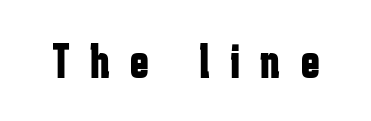
{"serif": "no", "italic": "no", "bold": "yes", "weight": "bold", "width": "condensed", "stroke_contrast": "low", "x_height": "medium", "monospaced": "no", "underline": "no", "letter_spacing": "wide", "letter_spacing_em": 0.41, "glyph_px": 50}
